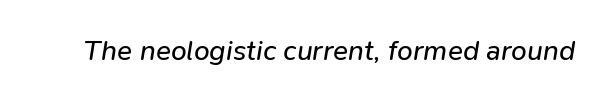
The image shows 28 px regular-weight type, italic (leaning right); set normal letter spacing, not underlined; low stroke contrast and a medium x-height.
